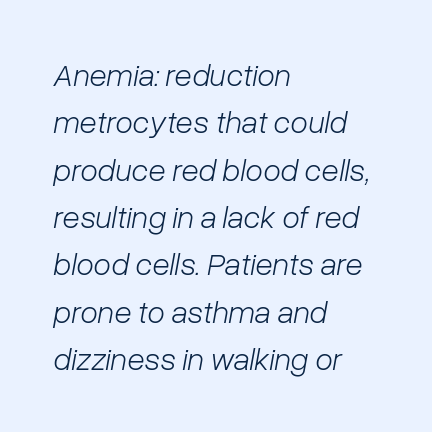
Q: Is the text bold? A: No.
Q: Is the text italic (slanted)? A: Yes, it leans right by about 10 degrees.
Q: Is the text underlined? A: No.
Q: How is the paragraph aligned? A: Left-aligned.
Q: Is the spacing between letters normal or unusually wide? A: Normal.
Q: Is the spacing between lines tight, normal or loose? A: Normal.
Q: Width (condensed, normal, or wide)? A: Normal.
Q: Stroke contrast? A: Low.
Q: x-height? A: Medium.
Q: Monospaced? A: No.
